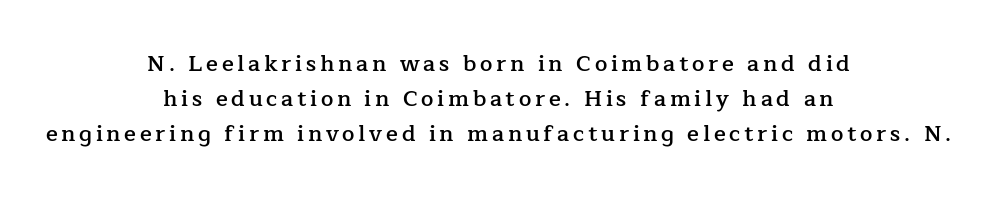
The image shows 22 px text type, upright; set centered, normal line spacing (1.6x), not underlined.
